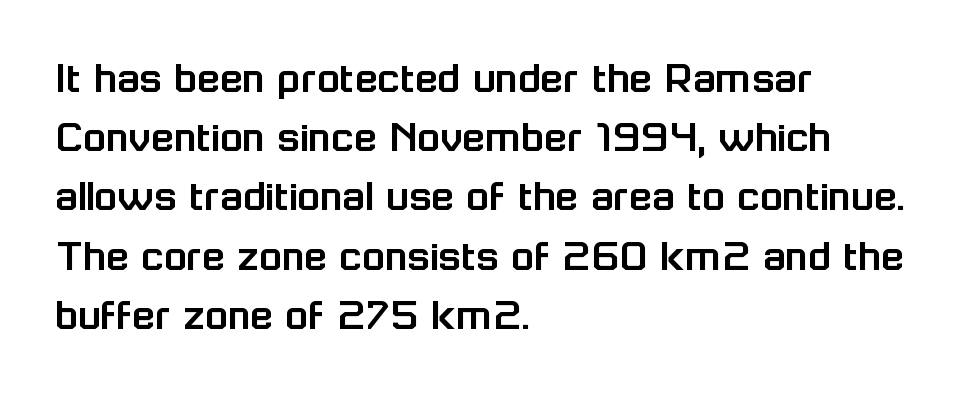
The image shows 47 px sans-serif type, upright; set left-aligned, normal line spacing (1.26x), normal letter spacing, not underlined; low stroke contrast and a medium x-height.
